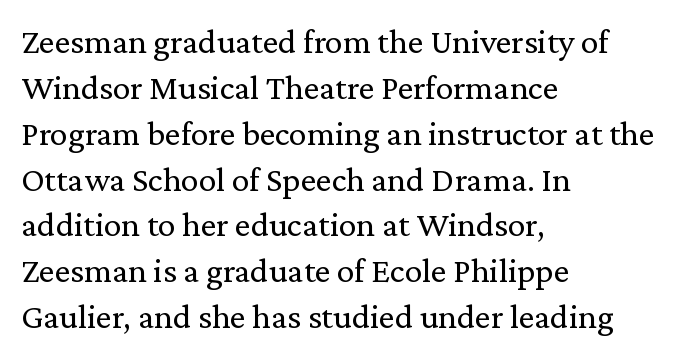
Q: Is the text bold? A: No.
Q: Is the text italic (slanted)? A: No, it is upright.
Q: Is the typeface a serif or a sans-serif typeface? A: Serif.
Q: Is the text underlined? A: No.
Q: How is the paragraph aligned? A: Left-aligned.
Q: Is the spacing between letters normal or unusually wide? A: Normal.
Q: Is the spacing between lines tight, normal or loose? A: Normal.
Q: Width (condensed, normal, or wide)? A: Normal.
Q: Stroke contrast? A: Low.
Q: x-height? A: Medium.
Q: Monospaced? A: No.
